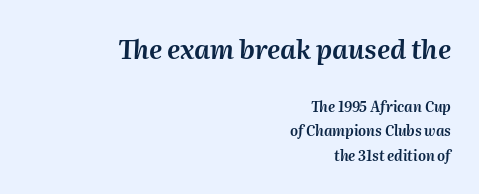
Does extra space separate the letters? No, they use regular spacing. Emphasis-style slanted type is in use. Reading down the block, your eye finds every line finishing at a fixed right position. Visually, the top section dominates because its glyphs are scaled up. The zone under the glyphs is completely vacant.
